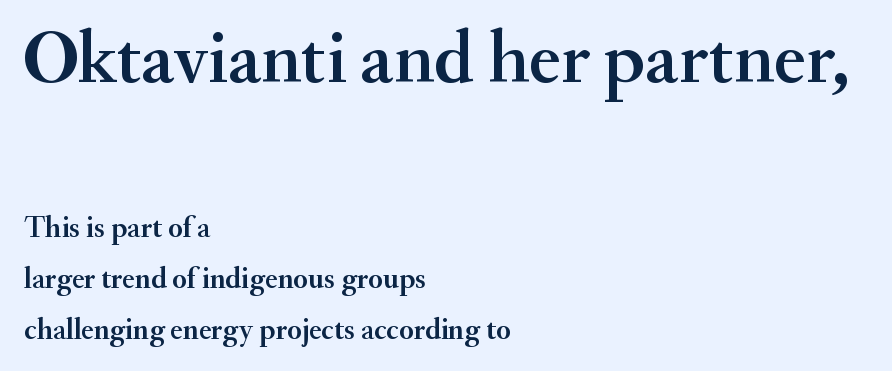
{"serif": "yes", "italic": "no", "width": "normal", "stroke_contrast": "medium", "x_height": "small", "monospaced": "no", "underline": "no", "align": "left", "line_spacing": "normal", "line_spacing_ratio": 1.7, "letter_spacing": "normal", "letter_spacing_em": 0.0, "larger_block": "first", "size_ratio": 2.53, "glyph_px": 76}
